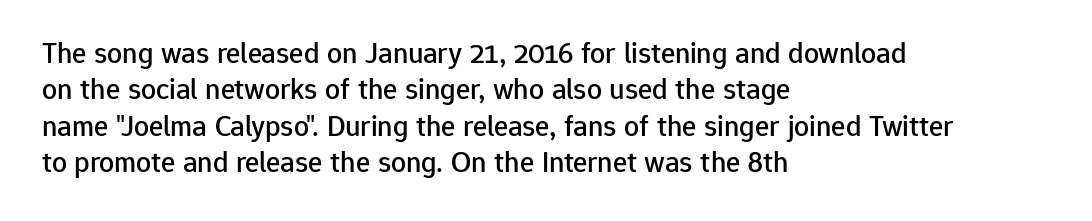
Q: Is the text italic (slanted)? A: No, it is upright.
Q: Is the typeface a serif or a sans-serif typeface? A: Sans-serif.
Q: Is the text underlined? A: No.
Q: How is the paragraph aligned? A: Left-aligned.
Q: Is the spacing between letters normal or unusually wide? A: Normal.
Q: Width (condensed, normal, or wide)? A: Normal.
Q: Stroke contrast? A: Low.
Q: x-height? A: Medium.
Q: Monospaced? A: No.
